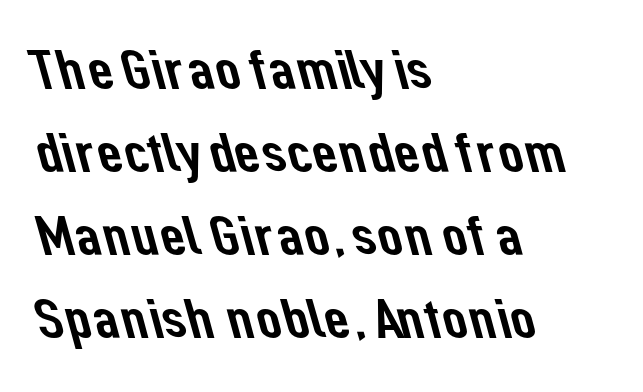
The image shows 56 px sans-serif type; set left-aligned, normal line spacing (1.48x), normal letter spacing, not underlined; low stroke contrast and a medium x-height.
